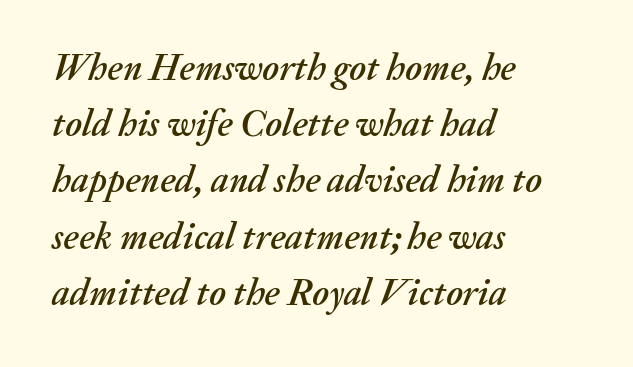
The image shows 37 px text type, italic (leaning right); set left-aligned, normal line spacing (1.52x), normal letter spacing, not underlined; medium stroke contrast and a medium x-height.
